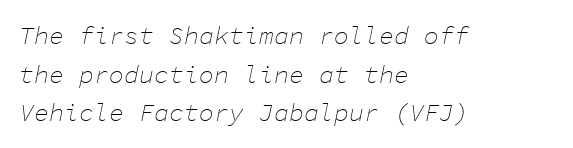
Q: Is the text bold? A: No.
Q: Is the text italic (slanted)? A: Yes, it leans right by about 11 degrees.
Q: Is the text underlined? A: No.
Q: How is the paragraph aligned? A: Left-aligned.
Q: Is the spacing between letters normal or unusually wide? A: Normal.
Q: Is the spacing between lines tight, normal or loose? A: Normal.
